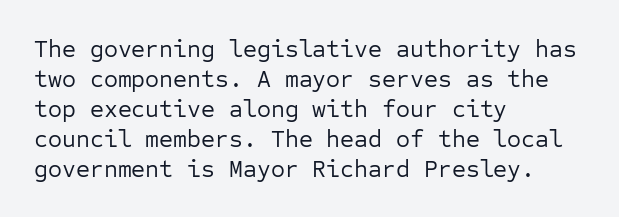
Q: Is the text bold? A: No.
Q: Is the text italic (slanted)? A: No, it is upright.
Q: Is the text underlined? A: No.
Q: How is the paragraph aligned? A: Left-aligned.
Q: Is the spacing between letters normal or unusually wide? A: Normal.
Q: Is the spacing between lines tight, normal or loose? A: Normal.
